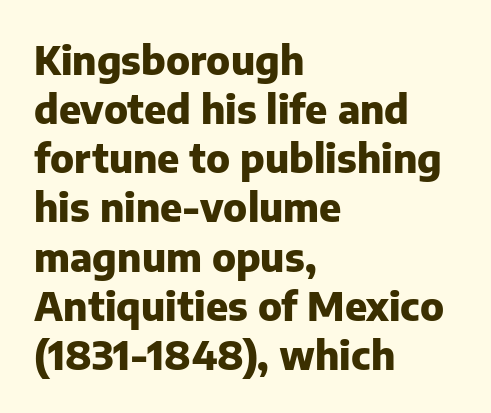
{"serif": "no", "italic": "no", "bold": "yes", "weight": "heavy", "width": "normal", "stroke_contrast": "low", "x_height": "medium", "monospaced": "no", "underline": "no", "align": "left", "line_spacing": "normal", "line_spacing_ratio": 1.26, "letter_spacing": "normal", "letter_spacing_em": 0.0, "glyph_px": 39}
